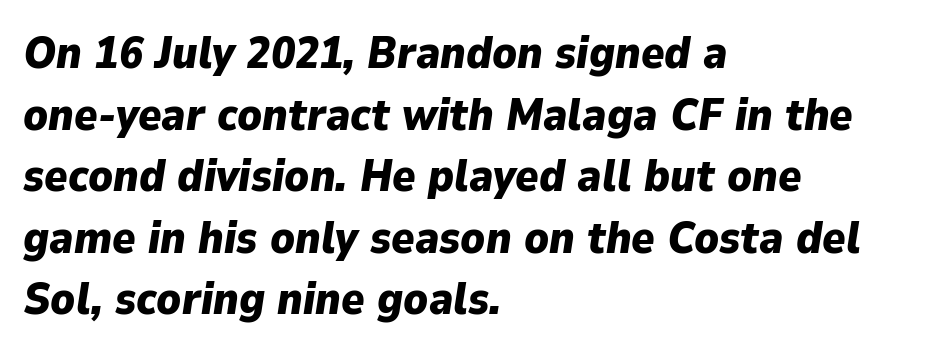
{"italic": "yes", "lean": "right", "slant_degrees": 9, "bold": "yes", "weight": "heavy", "width": "normal", "stroke_contrast": "low", "x_height": "medium", "monospaced": "no", "underline": "no", "align": "left", "line_spacing": "normal", "line_spacing_ratio": 1.4, "letter_spacing": "normal", "letter_spacing_em": 0.0, "glyph_px": 44}
